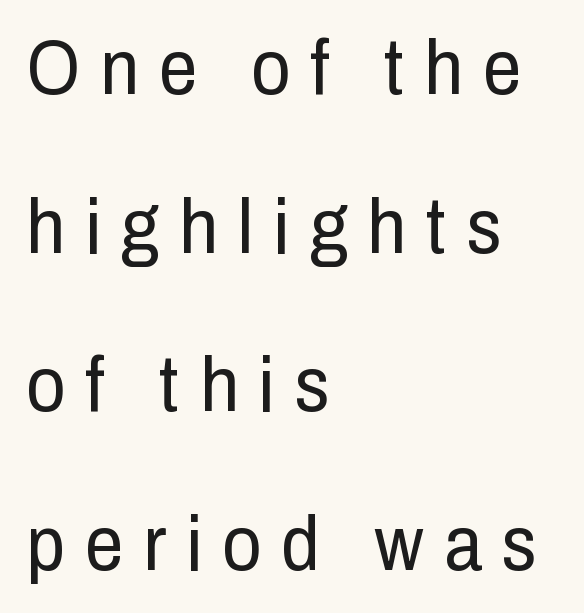
Is the letter spacing exaggerated? Yes — the characters are pushed far apart. Are there feet on the stems? There aren't — it's a sans. The face used here is proportionally spaced, like ordinary book or web type. The passage shown is not underscored anywhere.
